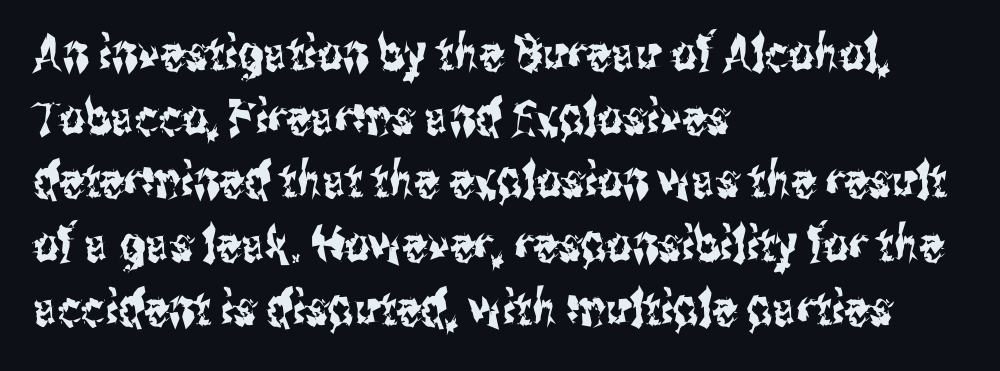
{"serif": "no", "italic": "no", "width": "condensed", "stroke_contrast": "medium", "x_height": "medium", "monospaced": "no", "underline": "no", "align": "left", "line_spacing": "normal", "line_spacing_ratio": 1.3, "letter_spacing": "normal", "letter_spacing_em": 0.0, "glyph_px": 49}
